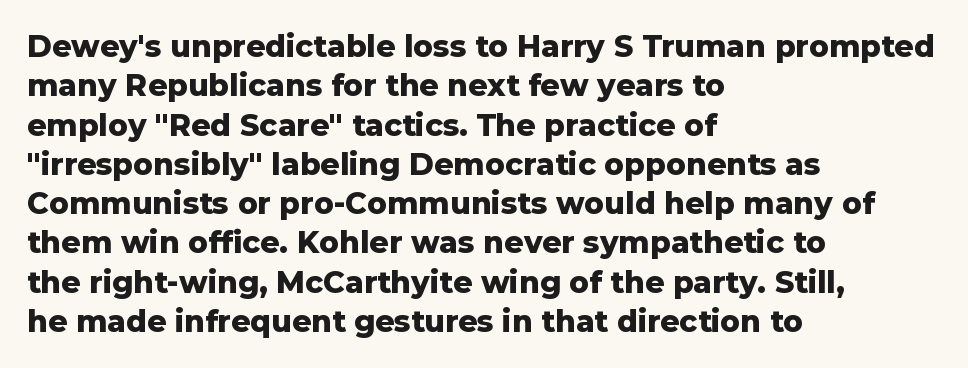
The image shows 30 px heavy sans-serif type, upright; set left-aligned, normal line spacing (1.31x), normal letter spacing, not underlined; low stroke contrast and a medium x-height.
